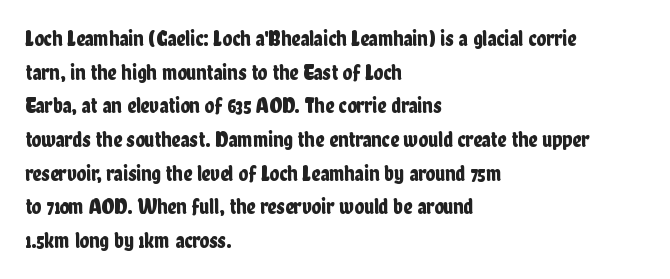
The image shows 22 px text type, upright; set left-aligned, normal line spacing (1.53x), normal letter spacing, not underlined.
